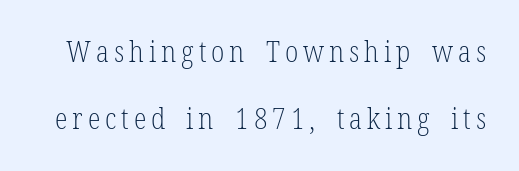
{"serif": "yes", "italic": "no", "bold": "no", "weight": "light", "width": "condensed", "stroke_contrast": "low", "x_height": "medium", "monospaced": "no", "underline": "no", "line_spacing": "loose", "line_spacing_ratio": 2.3, "glyph_px": 29}
